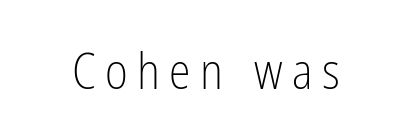
Q: Is the text bold? A: No.
Q: Is the text italic (slanted)? A: No, it is upright.
Q: Is the typeface a serif or a sans-serif typeface? A: Sans-serif.
Q: Is the text underlined? A: No.
Q: Width (condensed, normal, or wide)? A: Condensed.
Q: Stroke contrast? A: Low.
Q: x-height? A: Medium.
Q: Monospaced? A: No.
